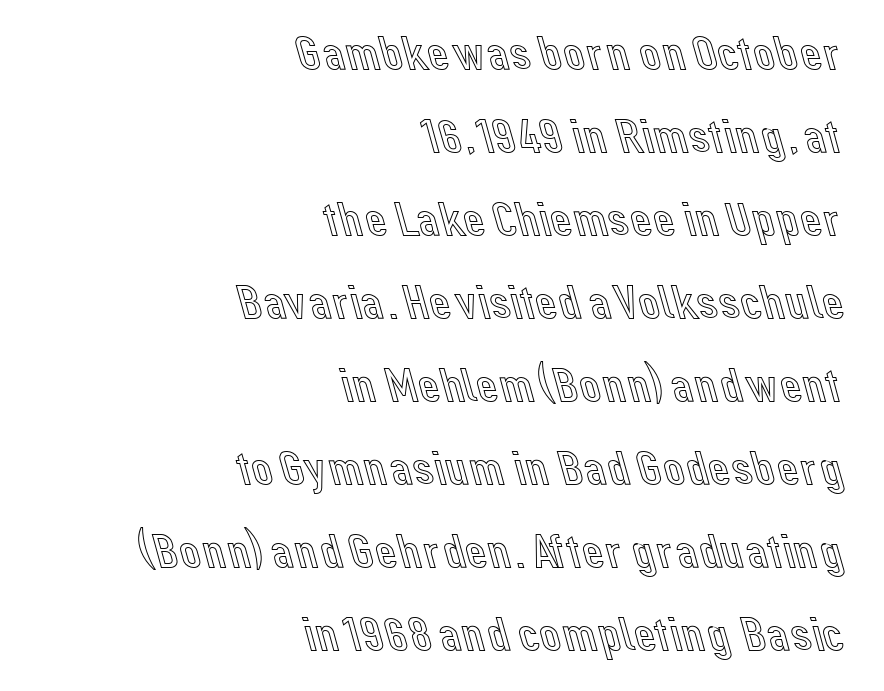
Typeset ragged left — the right edge is the straight one. These lines are rendered in a variable-pitch font. What stands out about the letter spacing? Nothing — it is the standard amount.
